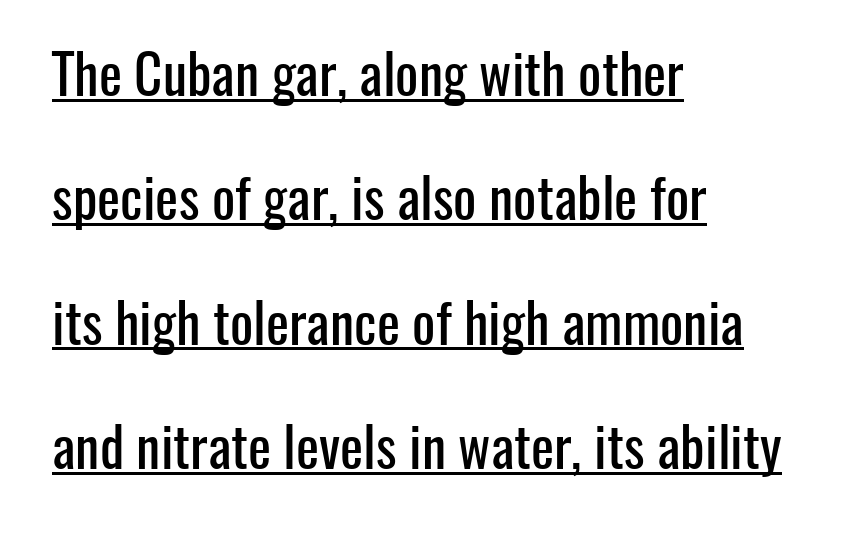
The image shows 55 px condensed sans-serif type, upright; set left-aligned, loose line spacing (2.26x), normal letter spacing, underlined; low stroke contrast and a medium x-height.
